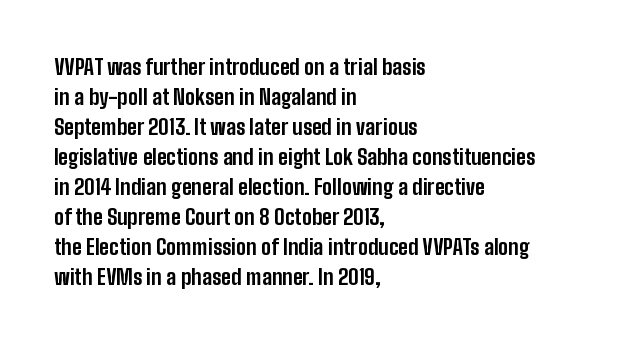
The font's upright variant was chosen for this text. These lines keep a tight, regular rhythm from letter to letter. Notice how thick the strokes are: this is what a full bold looks like. These lines sit exactly where default settings would place them.
